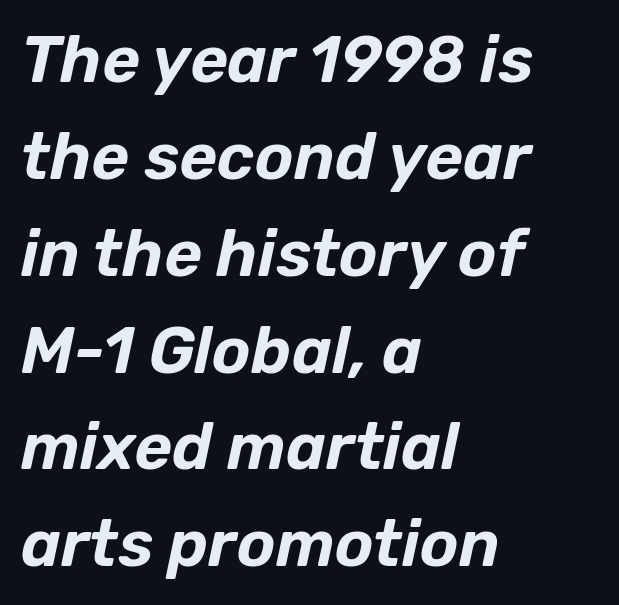
Plain, unruled lines of type. No extra tracking has been applied to these lines. Do the characters align in a grid? No, the font is proportional. The line-height multiplier appears to be the usual default.
